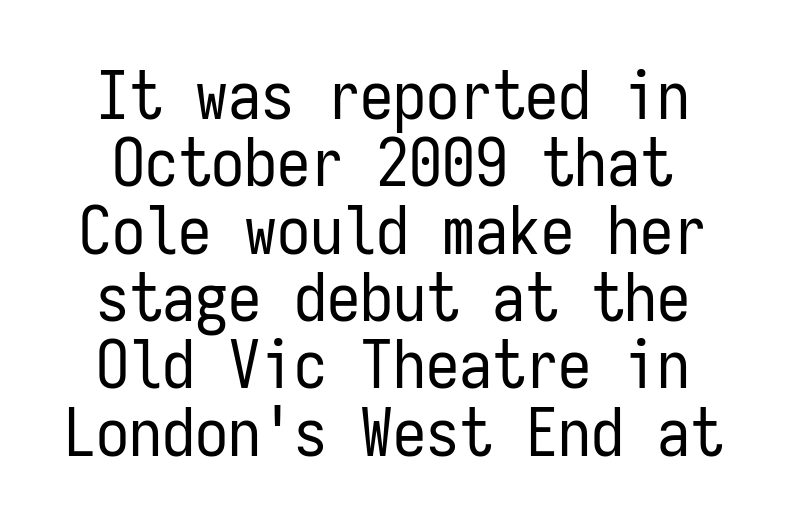
The image shows 66 px regular-weight, condensed sans-serif type, upright, monospaced; set tight line spacing (1.02x), normal letter spacing, not underlined; low stroke contrast and a medium x-height.
